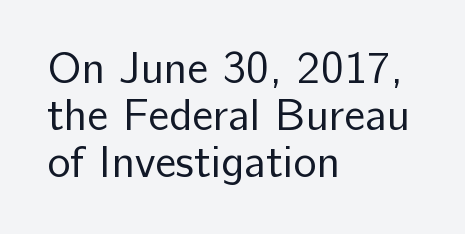
A light-to-regular cut is what we see here. Reading down the column, the eye jumps only a short way to each next line. The glyphs in this specimen are sans serif. The space beneath each line is pristine and unruled. The passage shown is typed in a proportional face where columns would drift. The lines in this sample share a left origin and differ only in where they stop.
